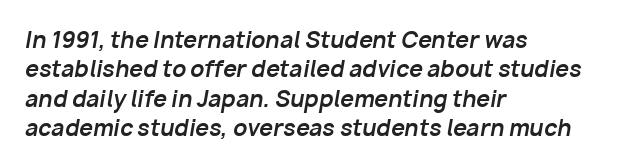
{"italic": "yes", "lean": "right", "slant_degrees": 10, "bold": "yes", "underline": "no", "align": "left", "line_spacing": "normal", "line_spacing_ratio": 1.34, "letter_spacing": "normal", "letter_spacing_em": 0.0, "glyph_px": 22}
